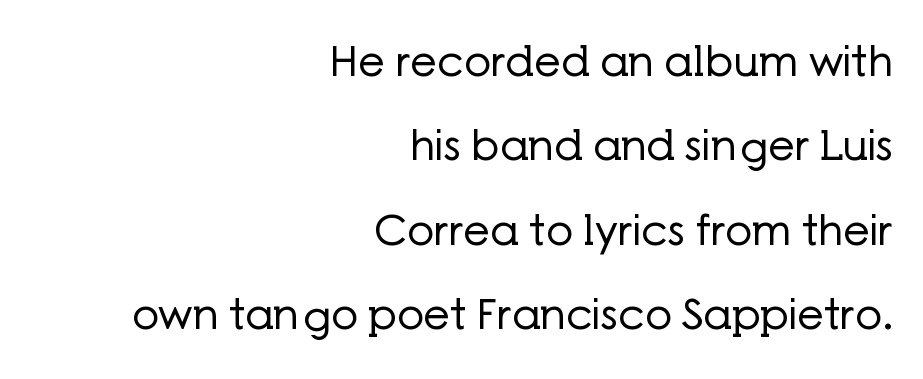
Q: Is the text bold? A: No.
Q: Is the text italic (slanted)? A: No, it is upright.
Q: Is the typeface a serif or a sans-serif typeface? A: Sans-serif.
Q: Is the text underlined? A: No.
Q: How is the paragraph aligned? A: Right-aligned.
Q: Is the spacing between letters normal or unusually wide? A: Normal.
Q: Is the spacing between lines tight, normal or loose? A: Loose.
Q: Width (condensed, normal, or wide)? A: Normal.
Q: Stroke contrast? A: Low.
Q: x-height? A: Medium.
Q: Monospaced? A: No.
